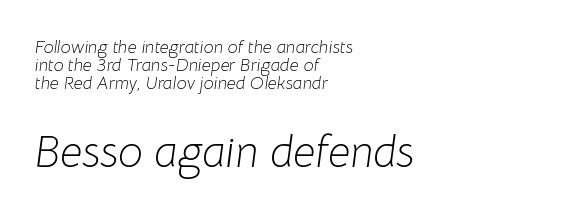
{"italic": "yes", "lean": "right", "slant_degrees": 8, "bold": "no", "weight": "light", "width": "normal", "stroke_contrast": "low", "x_height": "medium", "monospaced": "no", "underline": "no", "align": "left", "line_spacing": "tight", "line_spacing_ratio": 0.99, "letter_spacing": "normal", "letter_spacing_em": 0.0, "larger_block": "second", "size_ratio": 2.44, "glyph_px": 44}
